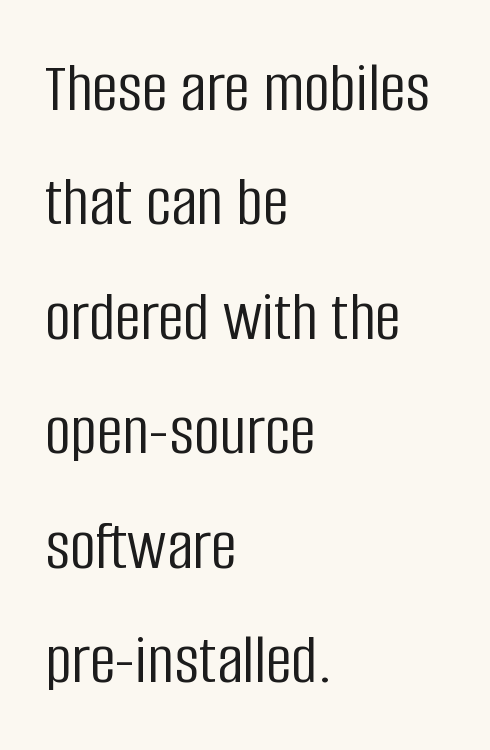
Q: Is the text bold? A: No.
Q: Is the text italic (slanted)? A: No, it is upright.
Q: Is the typeface a serif or a sans-serif typeface? A: Sans-serif.
Q: Is the text underlined? A: No.
Q: How is the paragraph aligned? A: Left-aligned.
Q: Is the spacing between letters normal or unusually wide? A: Normal.
Q: Is the spacing between lines tight, normal or loose? A: Normal.
Q: Width (condensed, normal, or wide)? A: Condensed.
Q: Stroke contrast? A: Low.
Q: x-height? A: Large.
Q: Monospaced? A: No.
